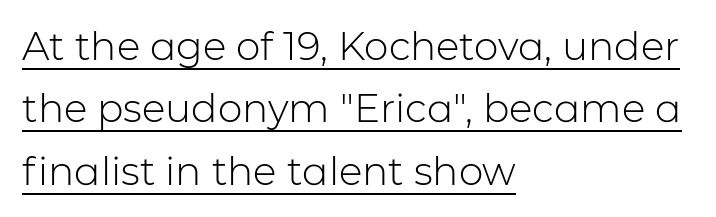
The image shows 39 px light sans-serif type, upright; set left-aligned, normal line spacing (1.6x), normal letter spacing, underlined; low stroke contrast and a medium x-height.
